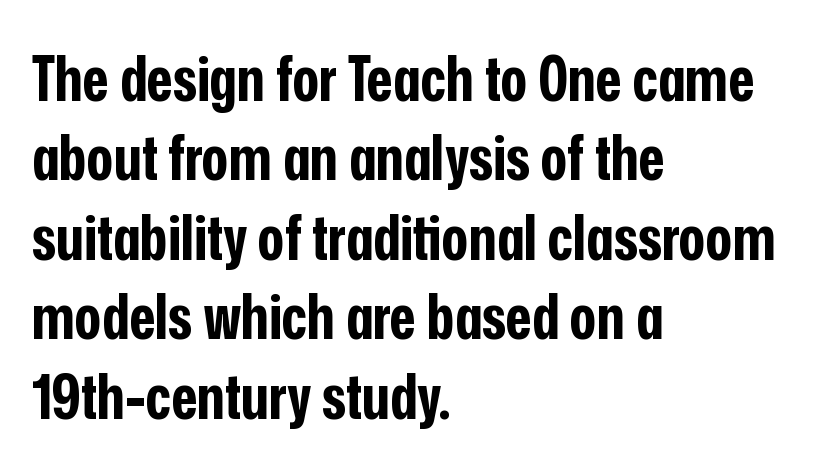
Only glyphs here, with clear space below each row. A student would call this left alignment; a typographer would say flush left, rag right. Here the glyphs are tracked normally, forming tight word shapes. Note: no serifs on the glyphs. Here the designer chose a conventional face with non-uniform glyph widths. Notice how descenders clear the ascenders below comfortably — that's standard leading.
